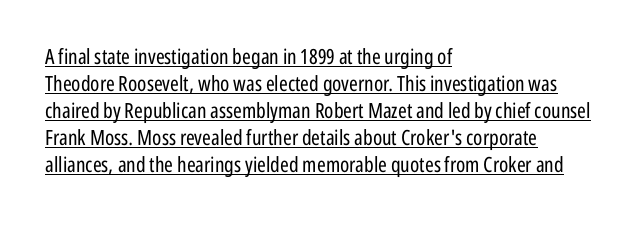
The image shows 21 px text type, upright; set left-aligned, normal line spacing (1.29x), normal letter spacing, underlined.
